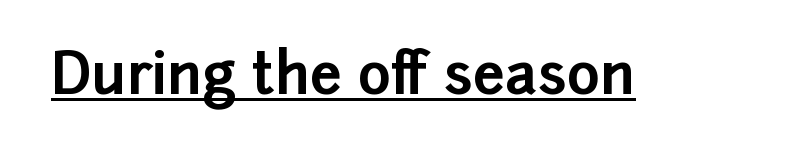
Q: Is the text bold? A: Yes.
Q: Is the text italic (slanted)? A: No, it is upright.
Q: Is the typeface a serif or a sans-serif typeface? A: Sans-serif.
Q: Is the text underlined? A: Yes.
Q: Is the spacing between letters normal or unusually wide? A: Normal.
Q: Width (condensed, normal, or wide)? A: Normal.
Q: Stroke contrast? A: Low.
Q: x-height? A: Medium.
Q: Monospaced? A: No.
